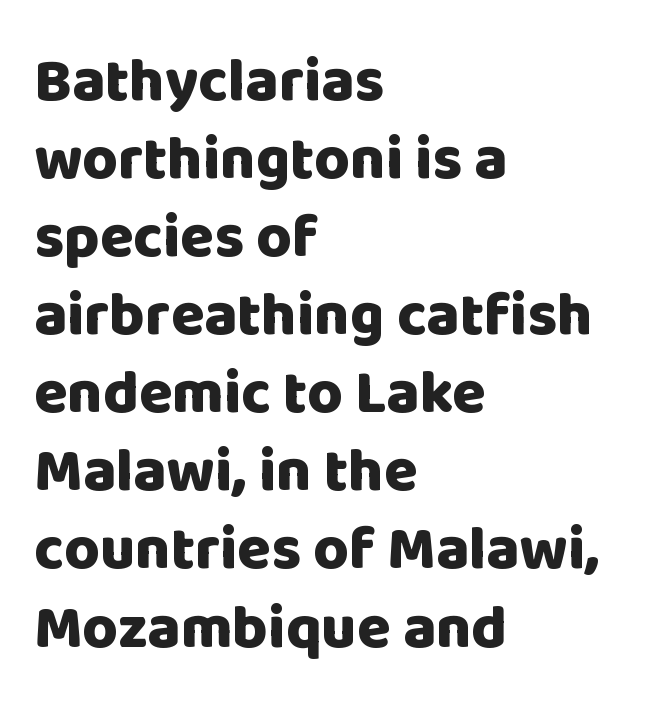
Heavy-handed strokes throughout: this text is bold. How would I describe the line gaps? Plain and ordinary. Horizontal alignment here is leftward, the default for most running prose. Notice how the stems are strictly vertical — no italics here.
